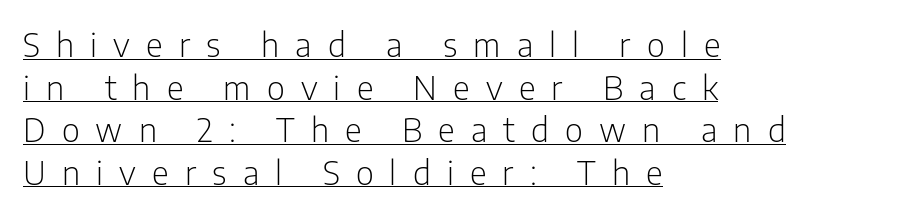
Ascenders rise straight up at ninety degrees. Does the copy run flush right? No — it runs flush left. These characters rest on top of a visible drawn line. The letters look calm and open, with moderate or lighter stems. You can tell from the bare stems that sans-serif type was used. Compared with typical body copy, the letter spacing here is much looser.
